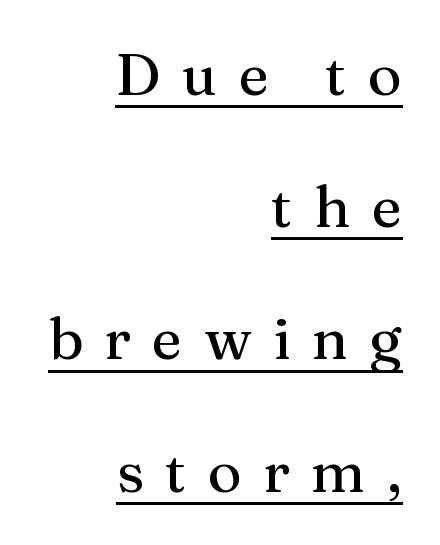
{"serif": "yes", "italic": "no", "width": "normal", "stroke_contrast": "medium", "x_height": "medium", "monospaced": "no", "underline": "yes", "align": "right", "line_spacing": "loose", "line_spacing_ratio": 2.28, "letter_spacing": "wide", "letter_spacing_em": 0.37, "glyph_px": 58}
